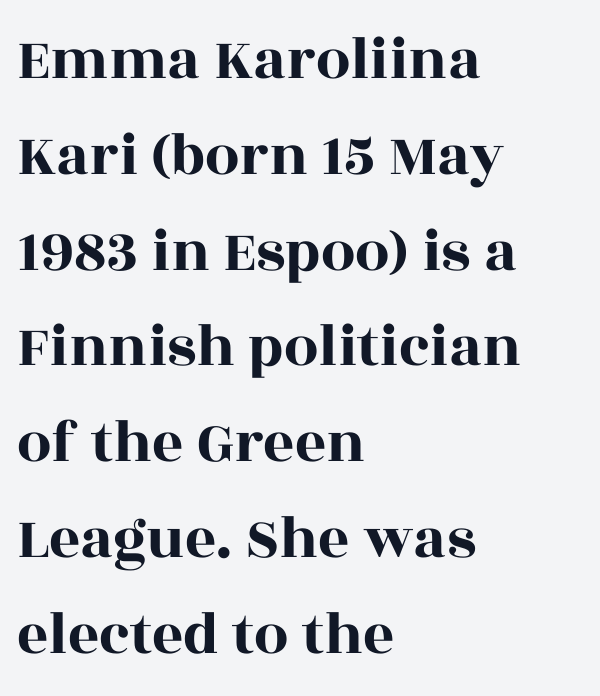
Words float on clear page, feet unadorned. This block has exactly the height ordinary leading produces. The face used here is seriffed, in the tradition of book romans. Tracking value appears to be zero — textbook default spacing. This sample has the flowing, uneven cadence of proportional lettering. The compositor pushed each line to the left boundary.
